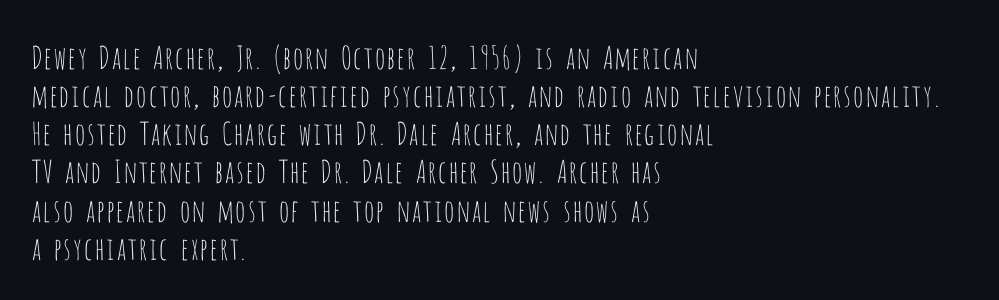
The image shows 31 px thin, condensed sans-serif type, upright; set left-aligned, line spacing 1.23x, normal letter spacing, not underlined; low stroke contrast and a large x-height.
